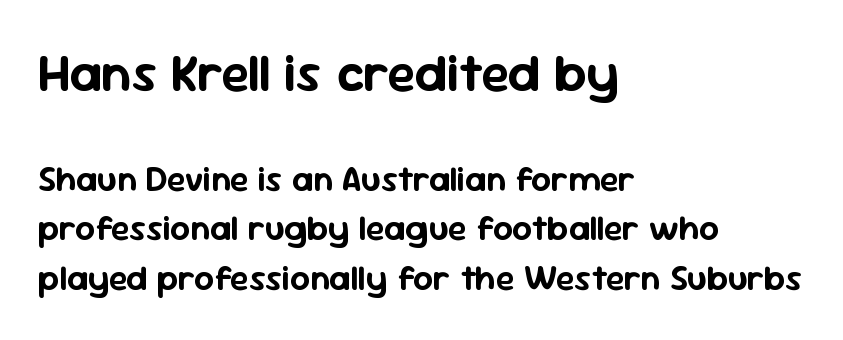
Q: Is the text italic (slanted)? A: No, it is upright.
Q: Is the typeface a serif or a sans-serif typeface? A: Sans-serif.
Q: Is the text underlined? A: No.
Q: How is the paragraph aligned? A: Left-aligned.
Q: Is the spacing between letters normal or unusually wide? A: Normal.
Q: Is the spacing between lines tight, normal or loose? A: Normal.
Q: Which block of text is set in a larger size, the first (top) or the second (bottom)? A: The first (top) one.
Q: Width (condensed, normal, or wide)? A: Normal.
Q: Stroke contrast? A: Low.
Q: x-height? A: Medium.
Q: Monospaced? A: No.
